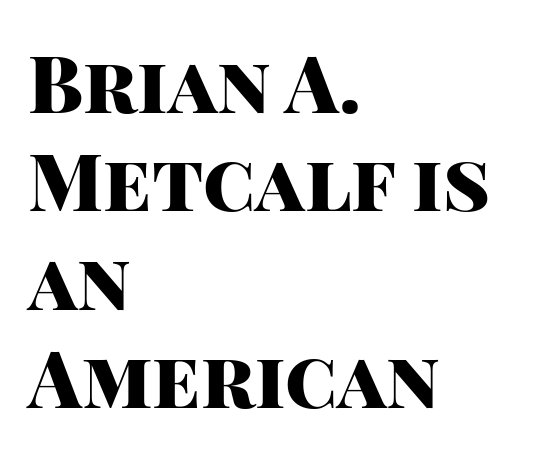
Q: Is the text bold? A: Yes.
Q: Is the text italic (slanted)? A: No, it is upright.
Q: Is the typeface a serif or a sans-serif typeface? A: Sans-serif.
Q: Is the text underlined? A: No.
Q: How is the paragraph aligned? A: Left-aligned.
Q: Is the spacing between letters normal or unusually wide? A: Normal.
Q: Is the spacing between lines tight, normal or loose? A: Normal.
Q: Width (condensed, normal, or wide)? A: Normal.
Q: Stroke contrast? A: High.
Q: x-height? A: Large.
Q: Monospaced? A: No.
